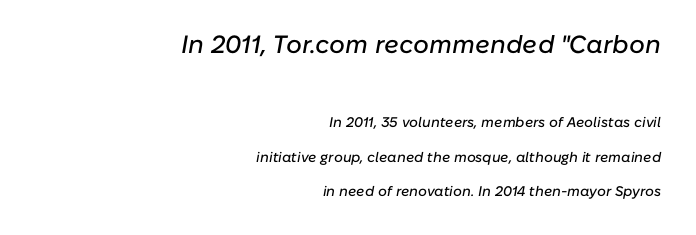
It's the slanting kind of type. The earlier block is typeset at a bigger size than the later block. Tracking here is standard; glyphs follow each other at the usual distance. The typesetter chose a ragged-left arrangement here. A typesetter would call this leading open, well beyond the default.
